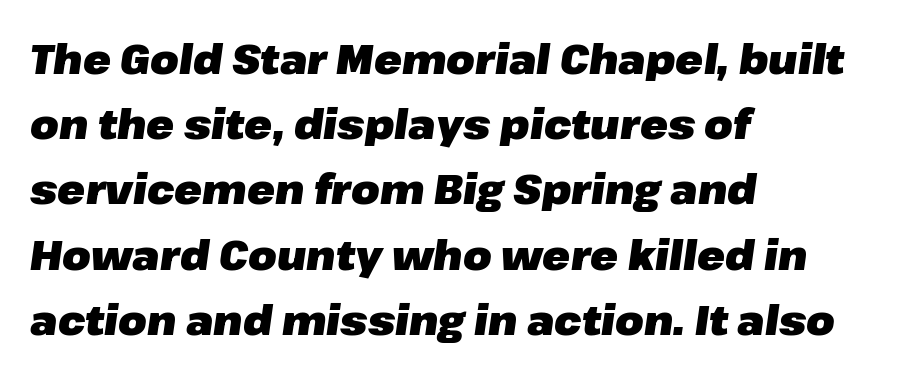
The words here are not underlined. These lines sit exactly where default settings would place them. Each letter keeps its own natural width here, so spacing adapts to shape. Tracking value appears to be zero — textbook default spacing. The setting favours the left margin, as ordinary paragraphs usually do. Weight: bold.
